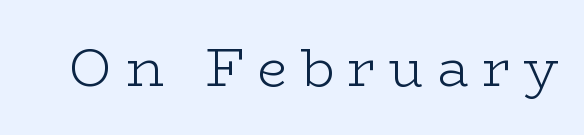
{"serif": "yes", "italic": "no", "bold": "no", "weight": "light", "width": "wide", "stroke_contrast": "low", "x_height": "medium", "monospaced": "no", "underline": "no", "letter_spacing": "wide", "letter_spacing_em": 0.25, "glyph_px": 53}
